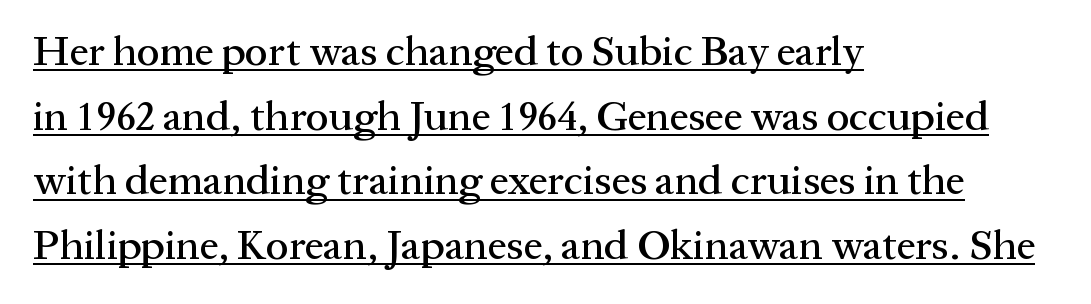
The image shows 42 px serif type, upright; set left-aligned, normal line spacing (1.54x), normal letter spacing, underlined; medium stroke contrast and a medium x-height.
